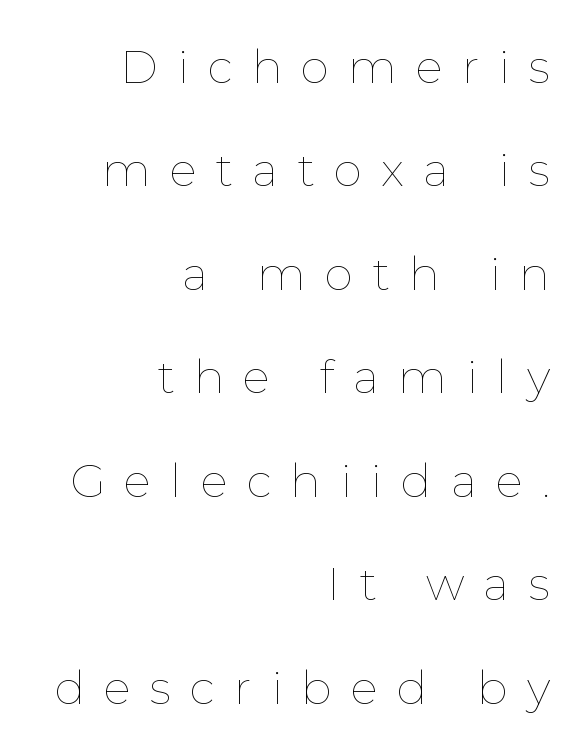
Q: Is the text bold? A: No.
Q: Is the text italic (slanted)? A: No, it is upright.
Q: Is the text underlined? A: No.
Q: How is the paragraph aligned? A: Right-aligned.
Q: Is the spacing between letters normal or unusually wide? A: Unusually wide.
Q: Is the spacing between lines tight, normal or loose? A: Loose.
Q: Width (condensed, normal, or wide)? A: Normal.
Q: Stroke contrast? A: Low.
Q: x-height? A: Medium.
Q: Monospaced? A: No.
